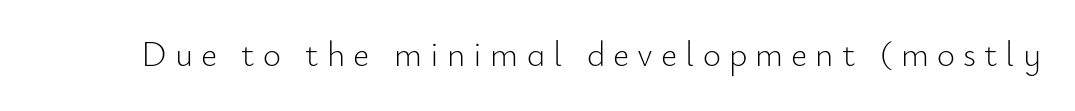
The image shows 35 px light sans-serif type, upright; set unusually wide letter spacing (+0.23 em), not underlined; low stroke contrast and a small x-height.
